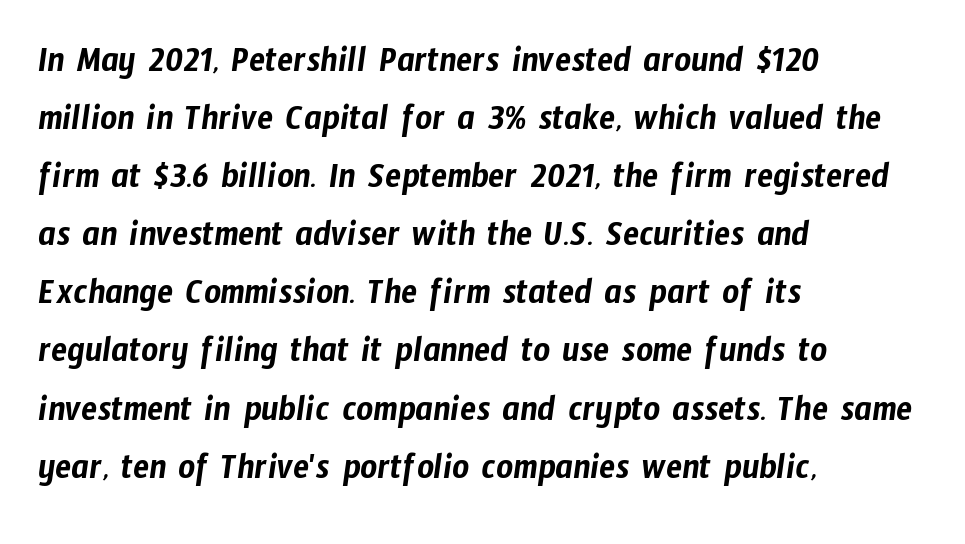
Q: Is the typeface a serif or a sans-serif typeface? A: Sans-serif.
Q: Is the text underlined? A: No.
Q: How is the paragraph aligned? A: Left-aligned.
Q: Is the spacing between letters normal or unusually wide? A: Normal.
Q: Is the spacing between lines tight, normal or loose? A: Normal.
Q: Width (condensed, normal, or wide)? A: Condensed.
Q: Stroke contrast? A: Low.
Q: x-height? A: Medium.
Q: Monospaced? A: No.
